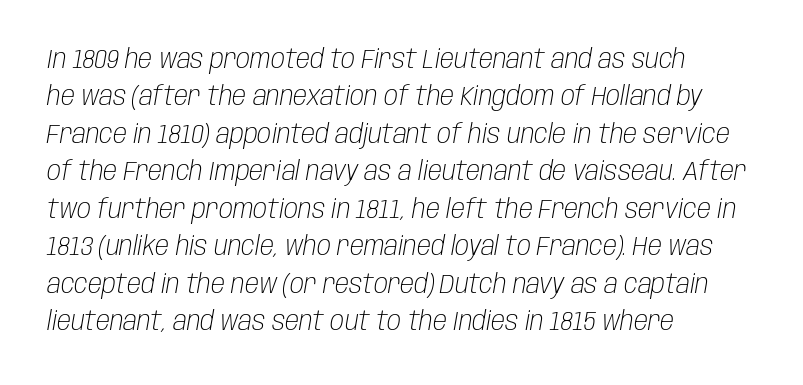
Q: Is the text bold? A: No.
Q: Is the text italic (slanted)? A: Yes, it leans right by about 10 degrees.
Q: Is the text underlined? A: No.
Q: How is the paragraph aligned? A: Left-aligned.
Q: Is the spacing between letters normal or unusually wide? A: Normal.
Q: Is the spacing between lines tight, normal or loose? A: Normal.
